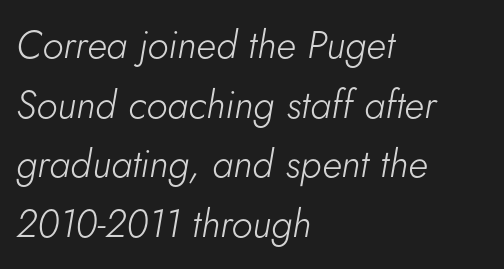
{"italic": "yes", "lean": "right", "slant_degrees": 5, "bold": "no", "weight": "light", "width": "normal", "stroke_contrast": "low", "x_height": "small", "monospaced": "no", "underline": "no", "align": "left", "line_spacing": "normal", "line_spacing_ratio": 1.53, "letter_spacing": "normal", "letter_spacing_em": 0.0, "glyph_px": 39}
